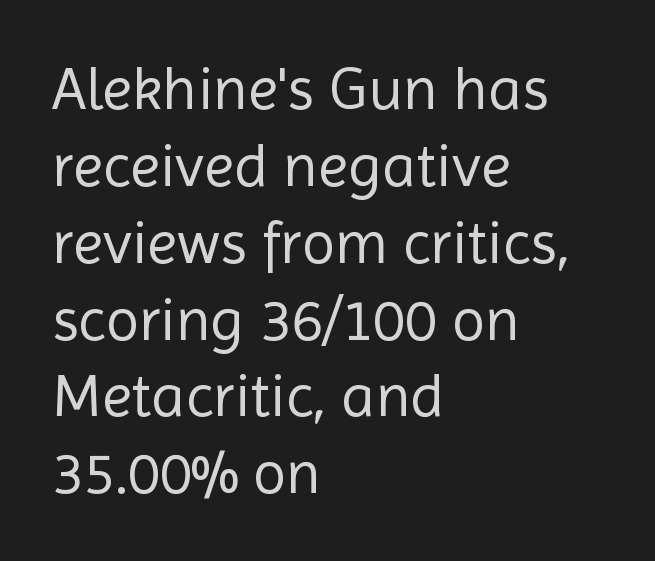
The image shows 61 px regular-weight sans-serif type, upright; set left-aligned, normal line spacing (1.26x), normal letter spacing, not underlined; a medium x-height.
